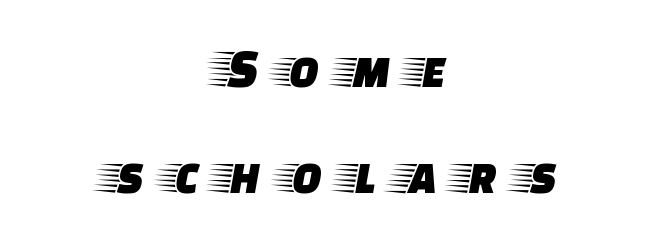
{"serif": "yes", "width": "wide", "stroke_contrast": "low", "x_height": "large", "monospaced": "no", "underline": "no", "align": "center", "line_spacing": "loose", "line_spacing_ratio": 1.92, "letter_spacing": "wide", "letter_spacing_em": 0.37, "glyph_px": 55}
